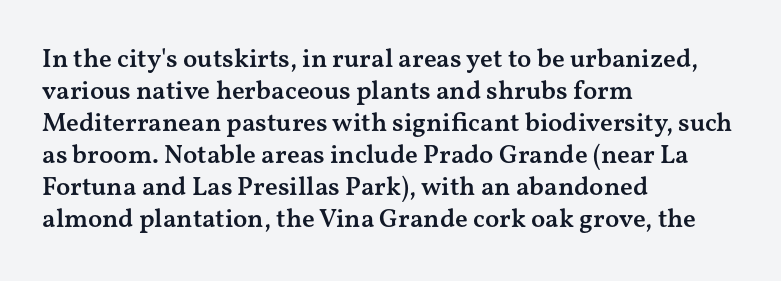
Q: Is the text bold? A: Semi-bold.
Q: Is the text italic (slanted)? A: No, it is upright.
Q: Is the text underlined? A: No.
Q: How is the paragraph aligned? A: Left-aligned.
Q: Is the spacing between letters normal or unusually wide? A: Normal.
